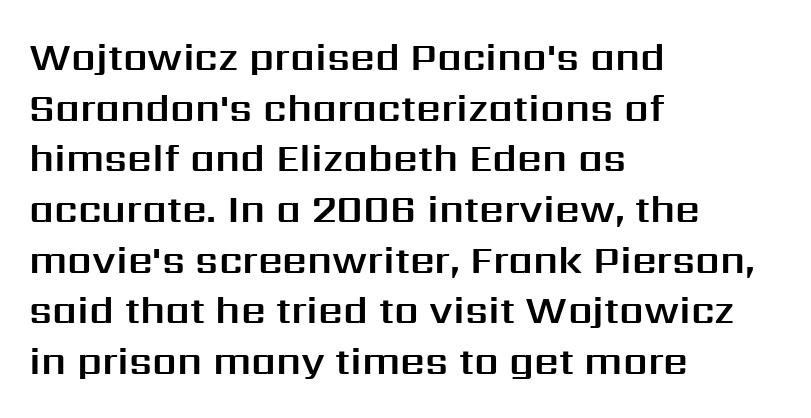
{"serif": "no", "italic": "no", "width": "normal", "stroke_contrast": "medium", "x_height": "medium", "monospaced": "no", "underline": "no", "align": "left", "line_spacing": "normal", "line_spacing_ratio": 1.3, "letter_spacing": "normal", "letter_spacing_em": 0.0, "glyph_px": 39}
